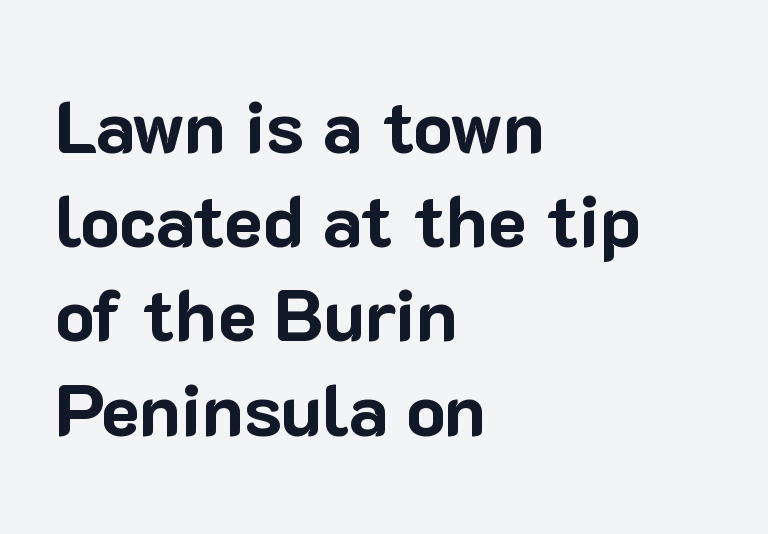
One glance says typical: line gaps are just what's usual. The axis of the letterforms is exactly vertical. Character widths vary here, with narrow letters taking less room than wide ones. The letters sit at their default tracking, neither squeezed nor spread. Does the copy run flush right? No — it runs flush left. Plain, unruled lines of type.
